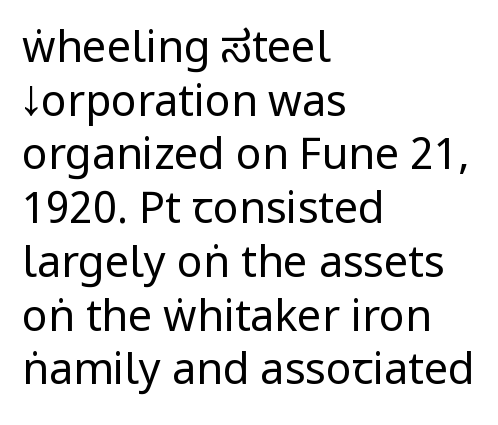
Nothing sits at the stroke ends, so this counts as sans-serif. Stroke thickness stays within the range of a standard reading face or lighter. Here the glyphs are tracked normally, forming tight word shapes. The words here are not underlined.
